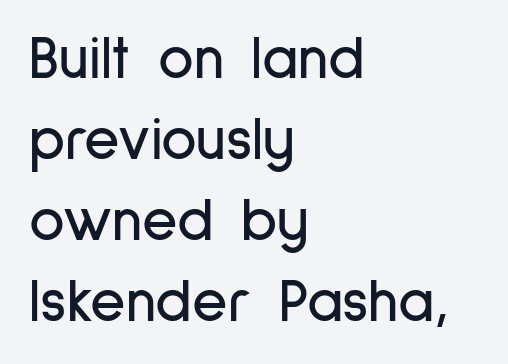
{"serif": "no", "italic": "no", "width": "condensed", "stroke_contrast": "low", "x_height": "medium", "monospaced": "no", "underline": "no", "align": "left", "line_spacing": "normal", "line_spacing_ratio": 1.33, "letter_spacing": "normal", "letter_spacing_em": 0.0, "glyph_px": 61}
